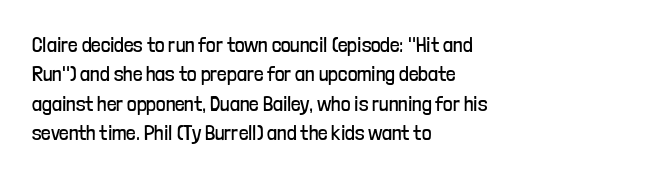
A clean baseline with only descenders dipping below it. If you drew a line through each stem, it would be perfectly vertical. Honestly, the row spacing looks completely unremarkable. Is this a heavy cut? Hardly; it is regular or lighter.
